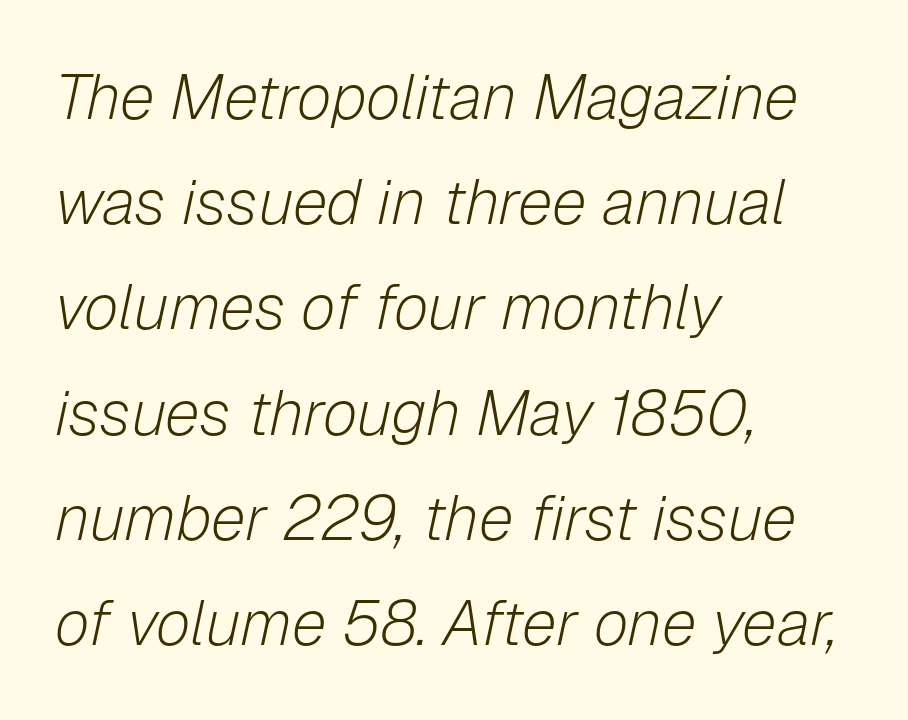
Q: Is the text bold? A: No.
Q: Is the text italic (slanted)? A: Yes, it leans right by about 12 degrees.
Q: Is the text underlined? A: No.
Q: How is the paragraph aligned? A: Left-aligned.
Q: Is the spacing between letters normal or unusually wide? A: Normal.
Q: Is the spacing between lines tight, normal or loose? A: Normal.
Q: Width (condensed, normal, or wide)? A: Normal.
Q: Stroke contrast? A: Low.
Q: x-height? A: Medium.
Q: Monospaced? A: No.
